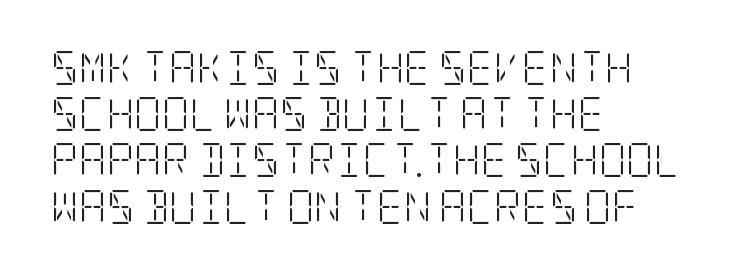
In terms of letterform style, serifs are clearly present. Line beginnings align vertically; line endings do not. The letters stand upright; this is a roman face. Caption: face not bold, strokes unweighted.
